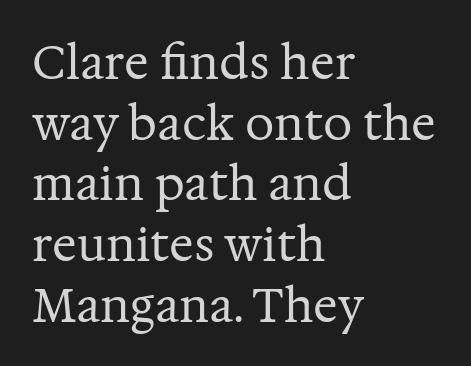
No extra ink here — the face is not bold. The text block is weighted toward the left margin, trailing off unevenly rightward. A typesetter would call this zero additional tracking. These lines are rendered in a variable-pitch font. Bare-footed words on every line. This is the regular roman posture of the typeface.
